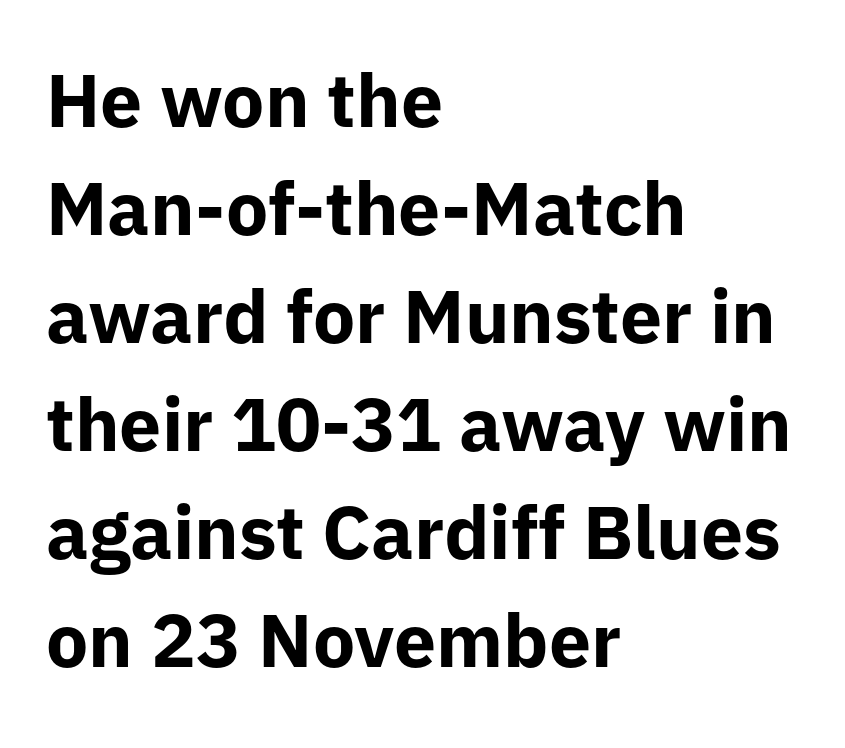
The image shows 75 px bold sans-serif type, upright; set left-aligned, normal line spacing (1.44x), normal letter spacing, not underlined; low stroke contrast and a medium x-height.
